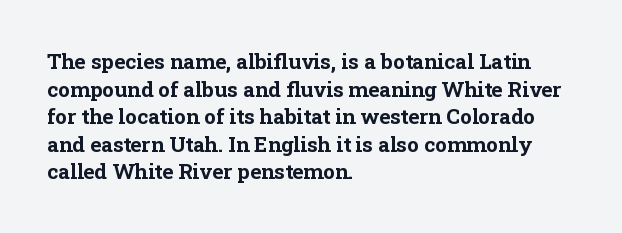
{"italic": "no", "bold": "yes", "underline": "no", "align": "left", "line_spacing": "normal", "line_spacing_ratio": 1.31, "letter_spacing": "normal", "letter_spacing_em": 0.0, "glyph_px": 21}
